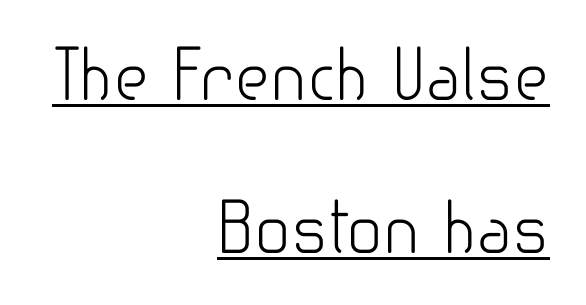
Has an underline been added? It has. In terms of letterspacing, this is plain default setting. Stems and bowls with no extra thickness — not bold. In terms of leading, this rendering errs on the spacious side. Is this a fixed-width face? No — the glyphs have proportional, varying widths. The type sits square on the baseline with zero lean.
